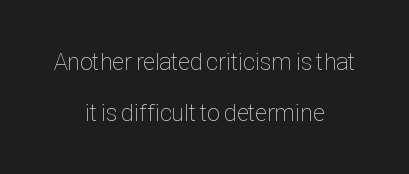
The image shows 24 px text type, upright; set centered, loose line spacing (2.11x), normal letter spacing, not underlined.
